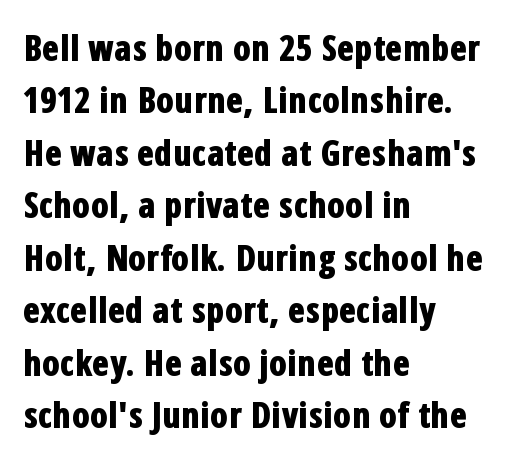
Line starts are locked; line ends wander. Its strokes are broad and dark, the hallmark of bold type. Typographically, this falls in the sans-serif category. You could not count columns in this text — the font is proportionally spaced. Check under the words: just untouched page.
